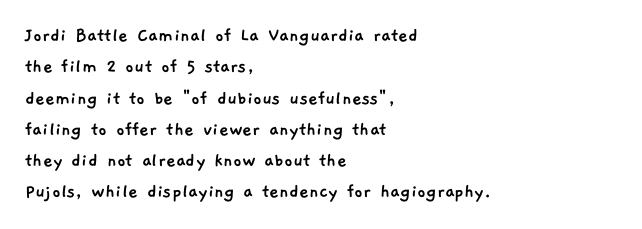
These lines keep a tight, regular rhythm from letter to letter. The rendering anchors every line to the left-hand side. Leading: standard. Clear beneath every line of the passage.
